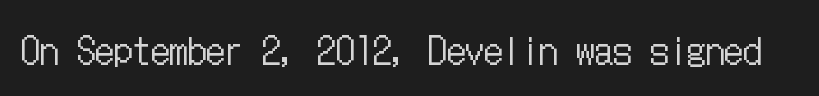
The image shows 37 px regular-weight, condensed type, upright; set normal letter spacing, not underlined; low stroke contrast and a medium x-height.
